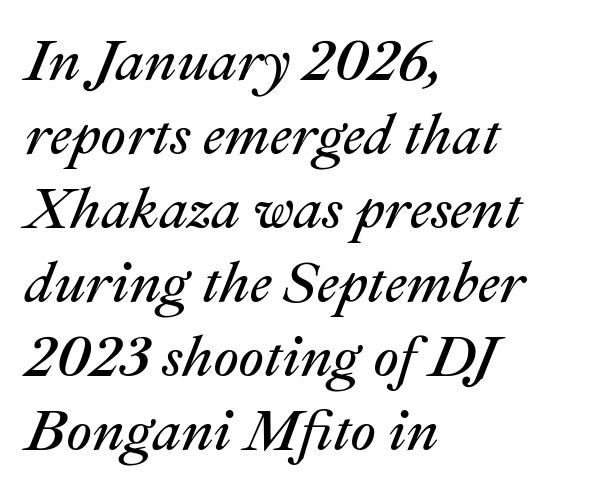
Q: Is the text bold? A: No.
Q: Is the text italic (slanted)? A: Yes, it leans right by about 22 degrees.
Q: Is the text underlined? A: No.
Q: How is the paragraph aligned? A: Left-aligned.
Q: Is the spacing between letters normal or unusually wide? A: Normal.
Q: Is the spacing between lines tight, normal or loose? A: Normal.
Q: Width (condensed, normal, or wide)? A: Normal.
Q: Stroke contrast? A: Medium.
Q: x-height? A: Medium.
Q: Monospaced? A: No.
